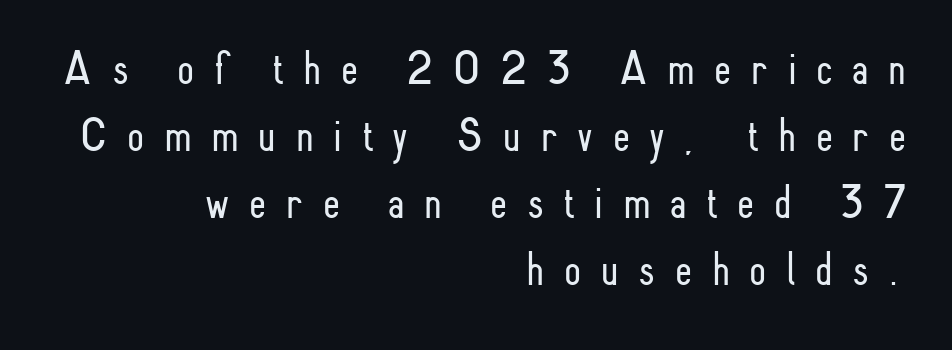
The image shows 49 px light, condensed sans-serif type, upright; set right-aligned, normal line spacing (1.37x), unusually wide letter spacing (+0.4 em), not underlined; low stroke contrast and a small x-height.
